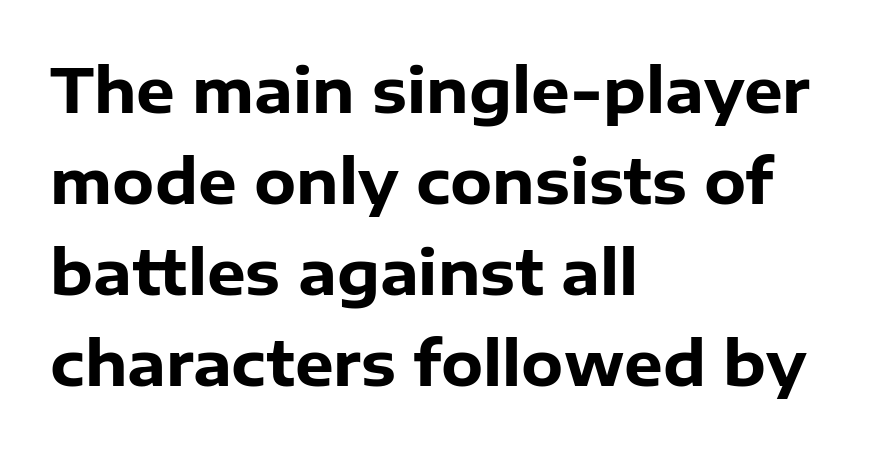
These lines are composed in type without serifs. Layout note: lines flush left. A typesetter would call this proportional, since set widths differ per character. These lines sit exactly where default settings would place them.
